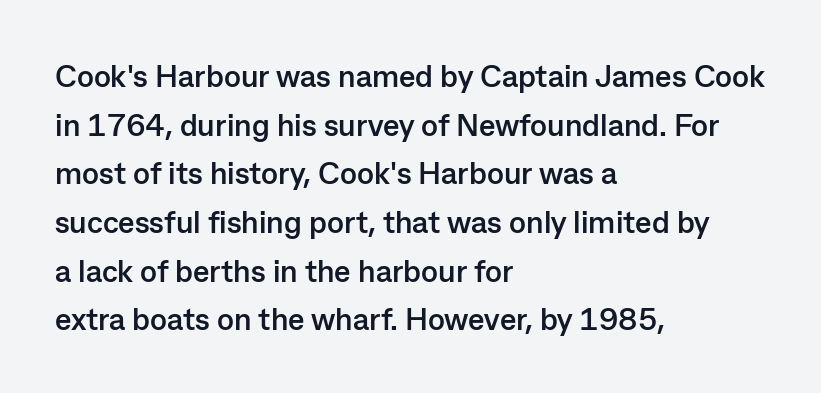
Q: Is the text bold? A: Yes.
Q: Is the text italic (slanted)? A: No, it is upright.
Q: Is the typeface a serif or a sans-serif typeface? A: Sans-serif.
Q: Is the text underlined? A: No.
Q: How is the paragraph aligned? A: Left-aligned.
Q: Is the spacing between letters normal or unusually wide? A: Normal.
Q: Is the spacing between lines tight, normal or loose? A: Normal.
Q: Width (condensed, normal, or wide)? A: Normal.
Q: Stroke contrast? A: Low.
Q: x-height? A: Medium.
Q: Monospaced? A: No.
